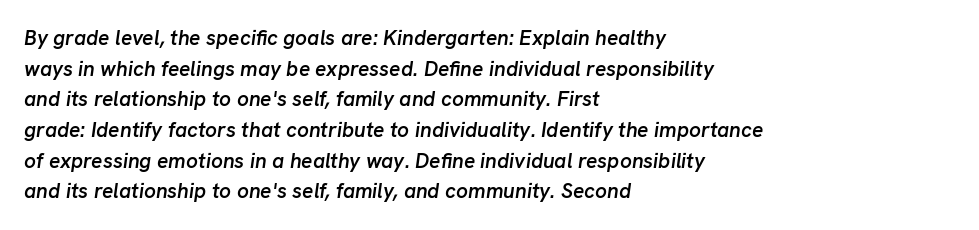
{"italic": "yes", "lean": "right", "slant_degrees": 8, "bold": "semi", "underline": "no", "align": "left", "line_spacing": "normal", "line_spacing_ratio": 1.46, "letter_spacing": "normal", "letter_spacing_em": 0.0, "glyph_px": 21}
